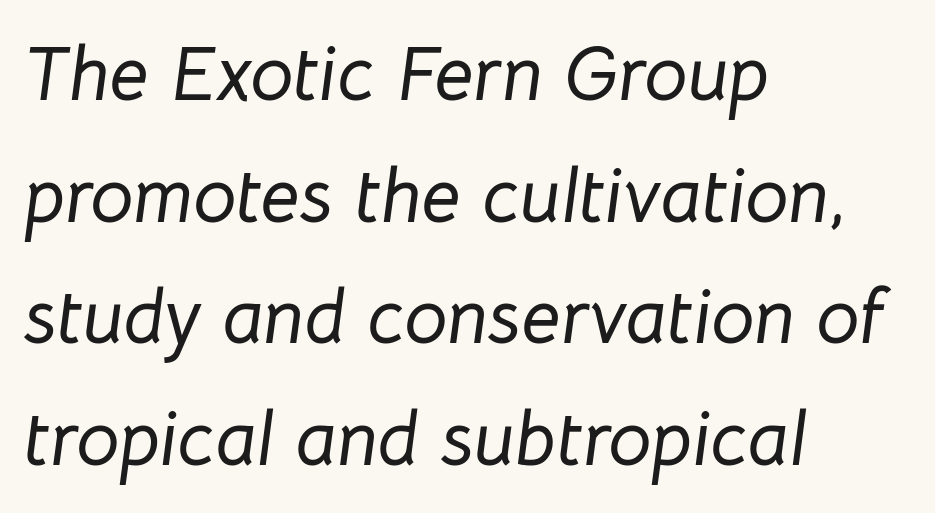
{"italic": "yes", "lean": "right", "slant_degrees": 8, "width": "normal", "stroke_contrast": "low", "x_height": "medium", "monospaced": "no", "underline": "no", "align": "left", "line_spacing": "normal", "line_spacing_ratio": 1.58, "letter_spacing": "normal", "letter_spacing_em": 0.0, "glyph_px": 77}
